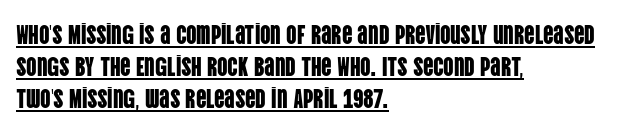
Q: Is the text italic (slanted)? A: No, it is upright.
Q: Is the text underlined? A: Yes.
Q: How is the paragraph aligned? A: Left-aligned.
Q: Is the spacing between letters normal or unusually wide? A: Normal.
